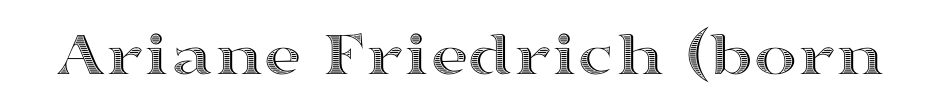
Spacing verdict: proportional, widths tailored to each character. Ordinary non-slanted type is in use. In terms of letterspacing, this is plain default setting. Each row of text sits above clean, open space.
